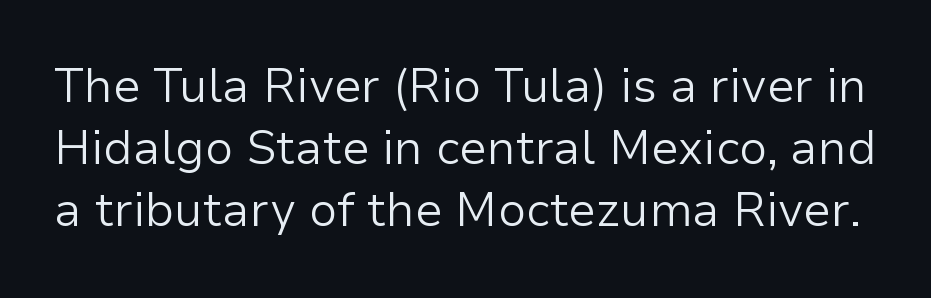
{"serif": "no", "italic": "no", "bold": "no", "weight": "light", "width": "normal", "stroke_contrast": "low", "x_height": "medium", "monospaced": "no", "underline": "no", "line_spacing": "normal", "line_spacing_ratio": 1.32, "letter_spacing": "normal", "letter_spacing_em": 0.0, "glyph_px": 47}
